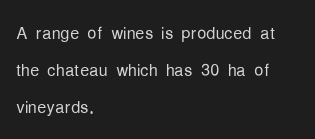
{"italic": "no", "bold": "no", "underline": "no", "align": "left", "line_spacing": "normal", "line_spacing_ratio": 1.6, "letter_spacing": "normal", "letter_spacing_em": 0.0, "glyph_px": 23}
